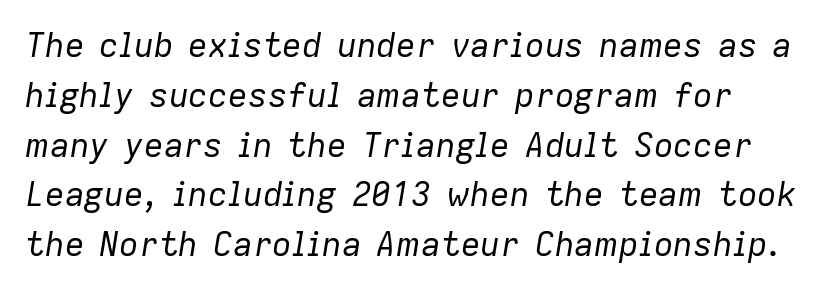
Q: Is the text bold? A: No.
Q: Is the text italic (slanted)? A: Yes, it leans right by about 9 degrees.
Q: Is the text underlined? A: No.
Q: How is the paragraph aligned? A: Left-aligned.
Q: Is the spacing between letters normal or unusually wide? A: Normal.
Q: Is the spacing between lines tight, normal or loose? A: Normal.
Q: Width (condensed, normal, or wide)? A: Normal.
Q: Stroke contrast? A: Low.
Q: x-height? A: Medium.
Q: Monospaced? A: No.
